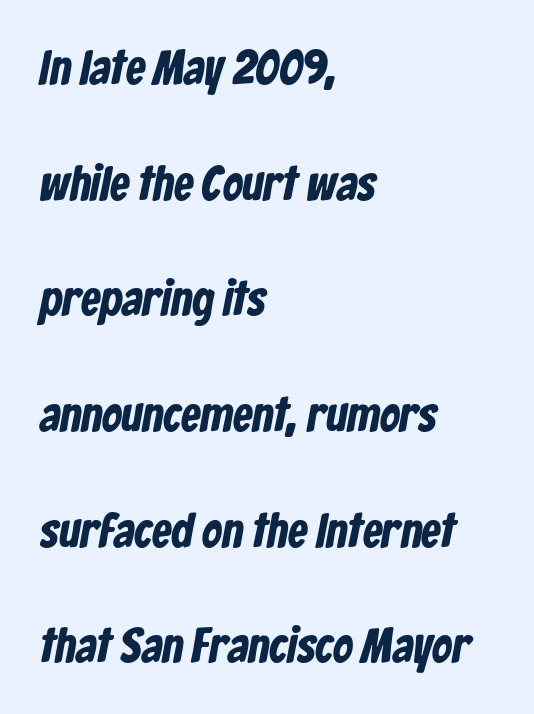
{"serif": "no", "width": "condensed", "stroke_contrast": "low", "x_height": "medium", "monospaced": "no", "underline": "no", "align": "left", "line_spacing": "loose", "line_spacing_ratio": 2.36, "letter_spacing": "normal", "letter_spacing_em": 0.0, "glyph_px": 49}
